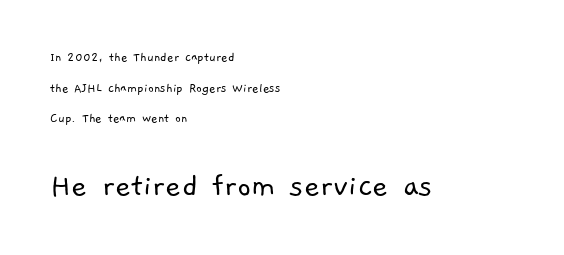
The image shows 34 px light sans-serif type; set left-aligned, loose line spacing (2.19x), normal letter spacing, not underlined; the second (bottom) block is 2.43x larger; low stroke contrast and a medium x-height.
